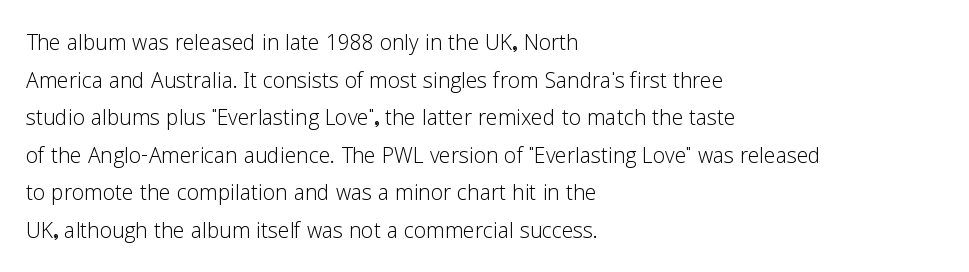
Is this a heavy cut? Hardly; it is regular or lighter. These lines sit exactly where default settings would place them. Look at the tracking — it's just the regular setting, nothing added. The ragged edge is on the right, which tells us the setting is flush left. Character widths vary here, with narrow letters taking less room than wide ones. Nope, not italic — everything's standing straight.
